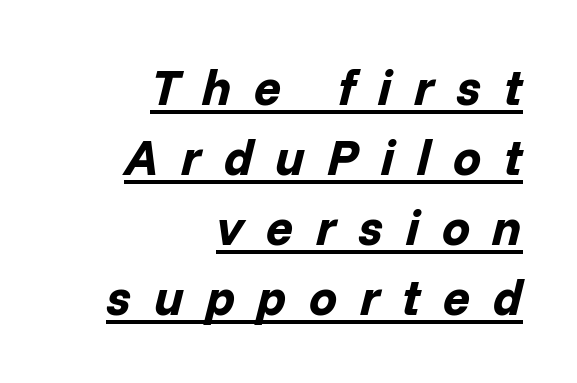
Q: Is the text bold? A: Yes.
Q: Is the text italic (slanted)? A: Yes, it leans right by about 14 degrees.
Q: Is the text underlined? A: Yes.
Q: How is the paragraph aligned? A: Right-aligned.
Q: Is the spacing between letters normal or unusually wide? A: Unusually wide.
Q: Is the spacing between lines tight, normal or loose? A: Normal.
Q: Width (condensed, normal, or wide)? A: Normal.
Q: Stroke contrast? A: Low.
Q: x-height? A: Medium.
Q: Monospaced? A: No.
